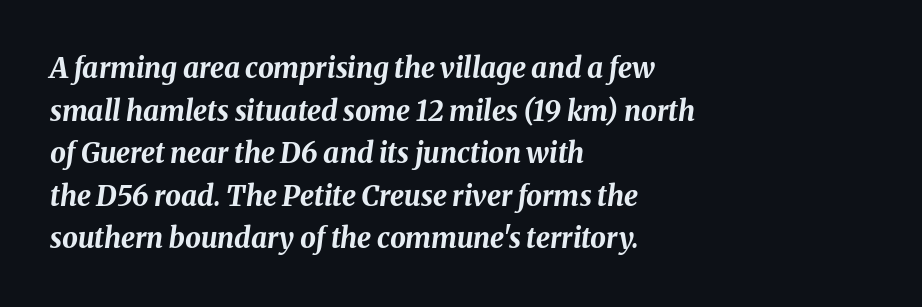
{"italic": "yes", "lean": "right", "slant_degrees": 8, "bold": "yes", "weight": "bold", "width": "normal", "stroke_contrast": "medium", "x_height": "medium", "monospaced": "no", "underline": "no", "align": "left", "line_spacing": "normal", "line_spacing_ratio": 1.52, "letter_spacing": "normal", "letter_spacing_em": 0.0, "glyph_px": 28}
